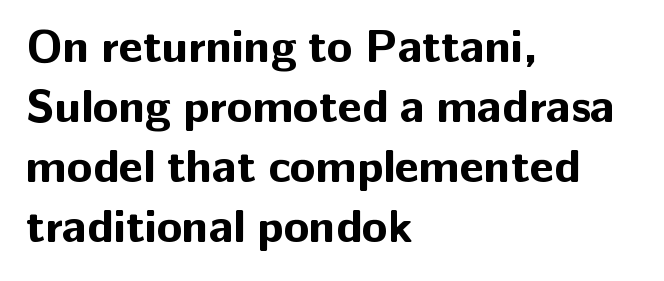
{"serif": "no", "italic": "no", "bold": "yes", "weight": "bold", "width": "normal", "stroke_contrast": "low", "x_height": "medium", "monospaced": "no", "underline": "no", "align": "left", "line_spacing": "normal", "line_spacing_ratio": 1.28, "letter_spacing": "normal", "letter_spacing_em": 0.0, "glyph_px": 47}
